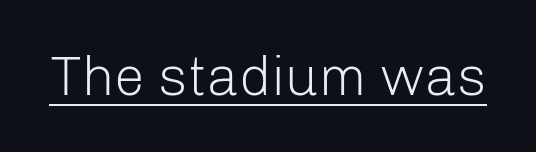
The image shows 55 px light sans-serif type, upright; set normal letter spacing, underlined; low stroke contrast and a medium x-height.
